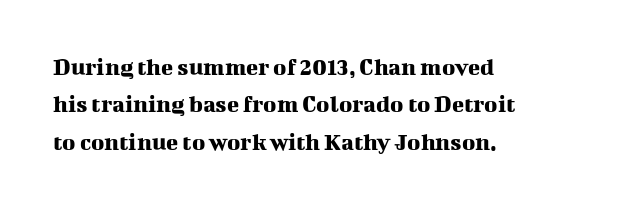
The rendering anchors every line to the left-hand side. The vertical gap from one line to the next is medium. The letterforms sit shoulder to shoulder at normal distance. Lines of text with bare space underneath. This is roman type, the default non-slanted kind.
